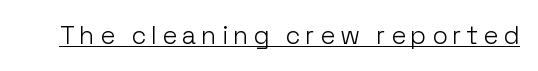
{"italic": "no", "bold": "no", "underline": "yes", "letter_spacing": "wide", "letter_spacing_em": 0.2, "glyph_px": 25}
